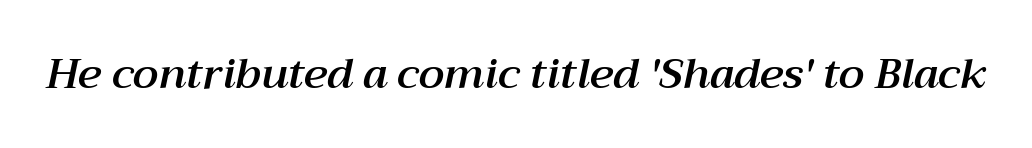
Q: Is the text italic (slanted)? A: Yes, it leans right by about 12 degrees.
Q: Is the text underlined? A: No.
Q: Is the spacing between letters normal or unusually wide? A: Normal.
Q: Width (condensed, normal, or wide)? A: Normal.
Q: Stroke contrast? A: Medium.
Q: x-height? A: Medium.
Q: Monospaced? A: No.
